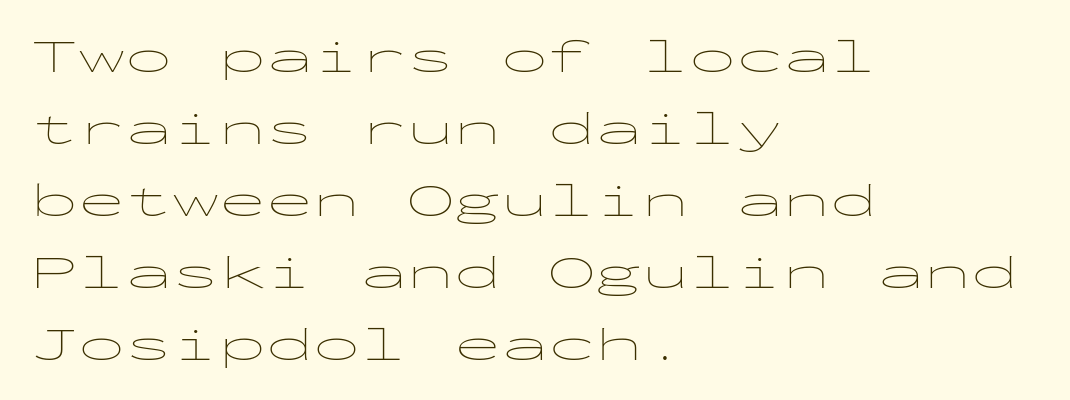
Q: Is the text bold? A: No.
Q: Is the text italic (slanted)? A: No, it is upright.
Q: Is the typeface a serif or a sans-serif typeface? A: Sans-serif.
Q: Is the text underlined? A: No.
Q: How is the paragraph aligned? A: Left-aligned.
Q: Is the spacing between letters normal or unusually wide? A: Normal.
Q: Is the spacing between lines tight, normal or loose? A: Normal.
Q: Width (condensed, normal, or wide)? A: Wide.
Q: Stroke contrast? A: Low.
Q: x-height? A: Medium.
Q: Monospaced? A: Yes.
